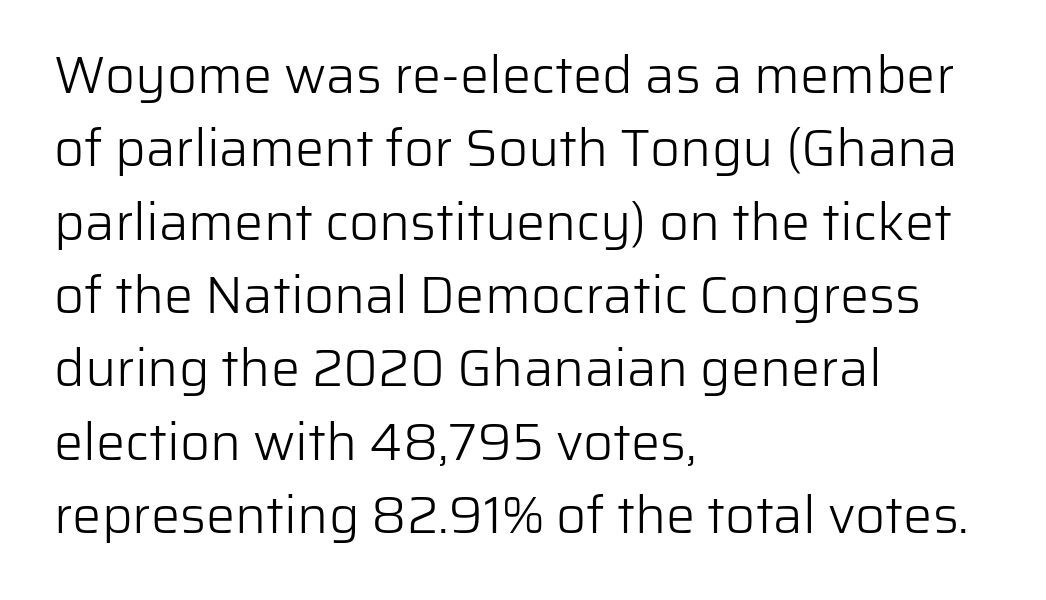
The font sits on the lighter half of the weight spectrum, regular included. Quick note: not italic, upright. Regarding serifs, this sample does without them. Each word holds together tightly as a unit, with standard inter-letter gaps. The foot of each line stays bare and open. The text block is weighted toward the left margin, trailing off unevenly rightward.
